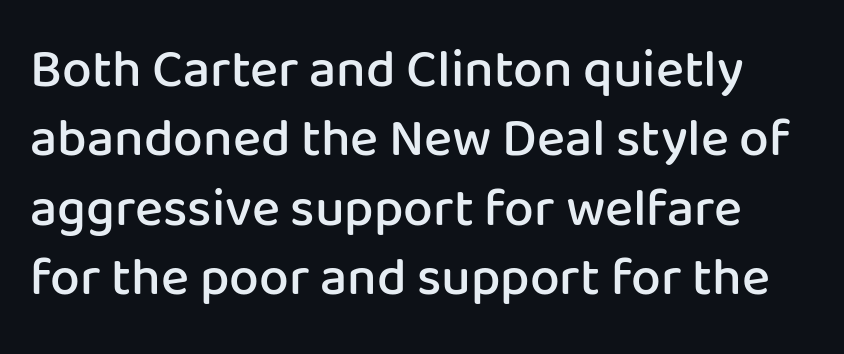
{"serif": "no", "italic": "no", "bold": "semi", "weight": "semibold", "width": "normal", "stroke_contrast": "low", "x_height": "medium", "monospaced": "no", "underline": "no", "line_spacing": "normal", "line_spacing_ratio": 1.31, "letter_spacing": "normal", "letter_spacing_em": 0.0, "glyph_px": 53}
